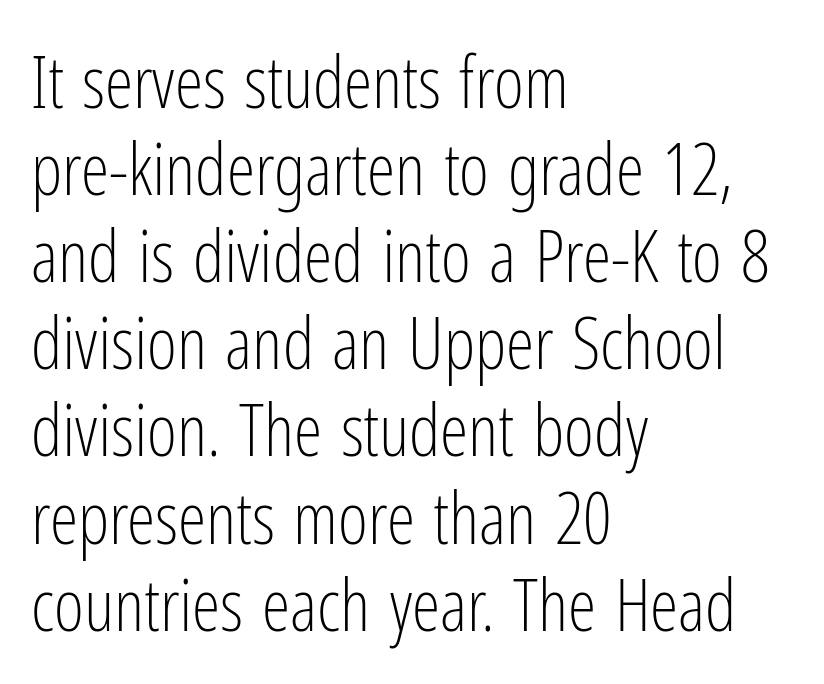
Q: Is the text bold? A: No.
Q: Is the text italic (slanted)? A: No, it is upright.
Q: Is the typeface a serif or a sans-serif typeface? A: Sans-serif.
Q: Is the text underlined? A: No.
Q: How is the paragraph aligned? A: Left-aligned.
Q: Is the spacing between letters normal or unusually wide? A: Normal.
Q: Width (condensed, normal, or wide)? A: Condensed.
Q: Stroke contrast? A: Low.
Q: x-height? A: Medium.
Q: Monospaced? A: No.
